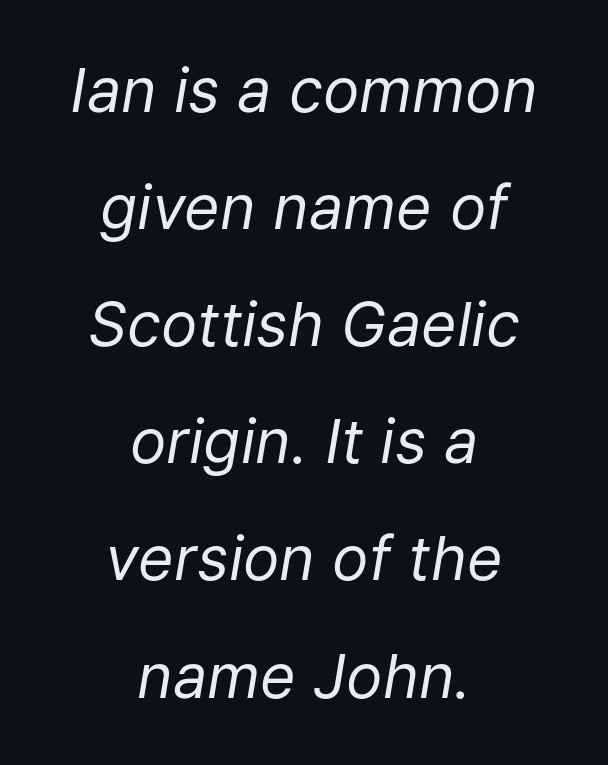
The image shows 61 px regular-weight type, italic (leaning right); set centered, loose line spacing (1.92x), normal letter spacing, not underlined; low stroke contrast and a medium x-height.
